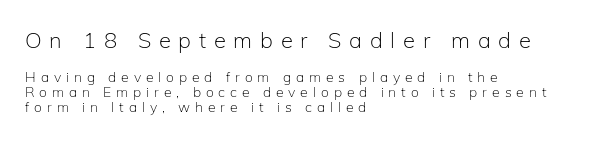
{"italic": "no", "bold": "no", "underline": "no", "align": "left", "line_spacing": "tight", "line_spacing_ratio": 1.09, "letter_spacing": "wide", "letter_spacing_em": 0.35, "larger_block": "first", "size_ratio": 1.57, "glyph_px": 22}
